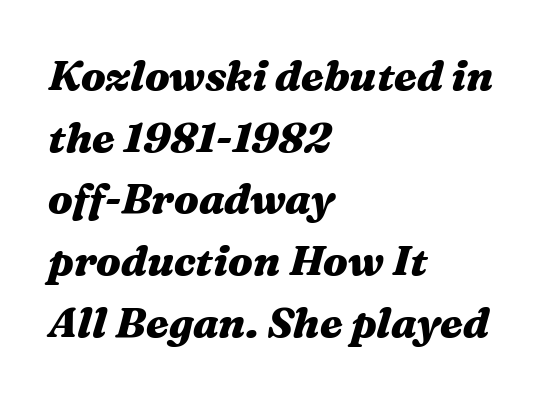
The foot of each line stays bare and open. Left-aligned paragraph, ragged on the right. A typesetter would call this proportional, since set widths differ per character. The line-height multiplier appears to be the usual default. Caption: standard tracking, unaltered. In terms of weight, the rendering is a true, heavy bold.
